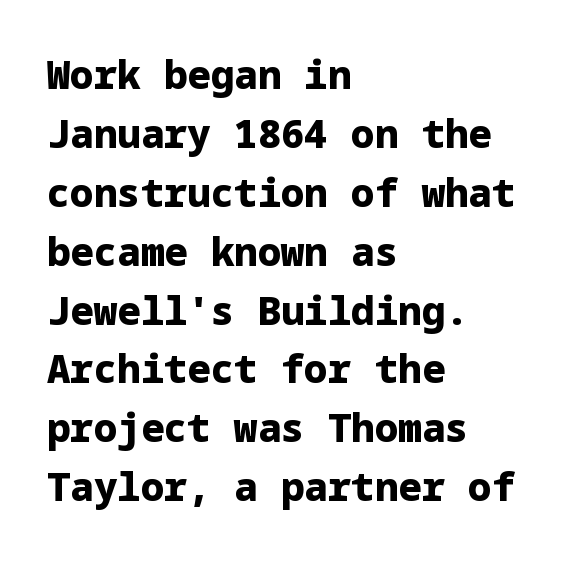
{"serif": "no", "italic": "no", "bold": "yes", "weight": "heavy", "width": "normal", "stroke_contrast": "low", "x_height": "medium", "underline": "no", "align": "left", "line_spacing": "normal", "line_spacing_ratio": 1.51, "letter_spacing": "normal", "letter_spacing_em": 0.0, "glyph_px": 39}
